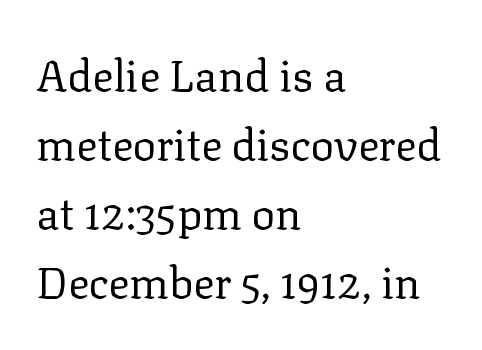
{"serif": "yes", "italic": "no", "bold": "no", "weight": "regular", "width": "normal", "stroke_contrast": "low", "x_height": "medium", "monospaced": "no", "underline": "no", "align": "left", "line_spacing": "normal", "line_spacing_ratio": 1.57, "letter_spacing": "normal", "letter_spacing_em": 0.0, "glyph_px": 44}
